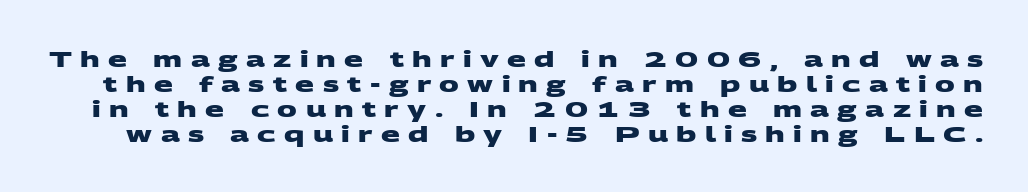
The image shows 22 px bold type; set tight line spacing (1.13x), unusually wide letter spacing (+0.38 em), not underlined.
